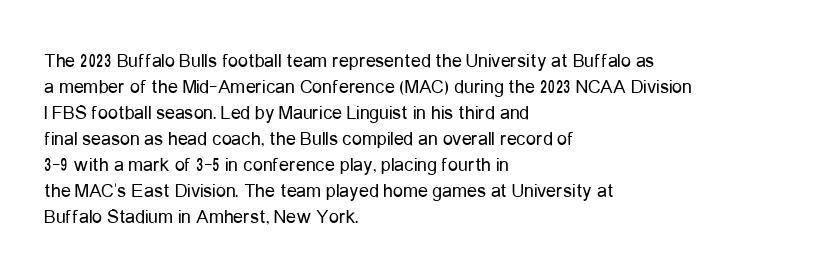
Q: Is the text bold? A: No.
Q: Is the text italic (slanted)? A: No, it is upright.
Q: Is the text underlined? A: No.
Q: How is the paragraph aligned? A: Left-aligned.
Q: Is the spacing between letters normal or unusually wide? A: Normal.
Q: Is the spacing between lines tight, normal or loose? A: Normal.
